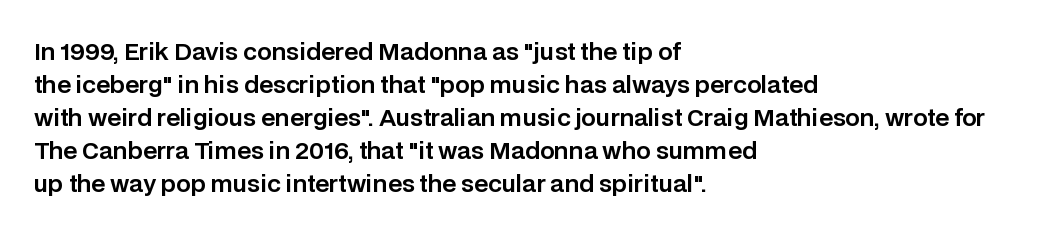
Plain, unruled lines of type. Letter spacing: default. Quick note: interline space is typical. Does the lettering tilt? It doesn't — this is upright. One-word summary of the alignment: left.
